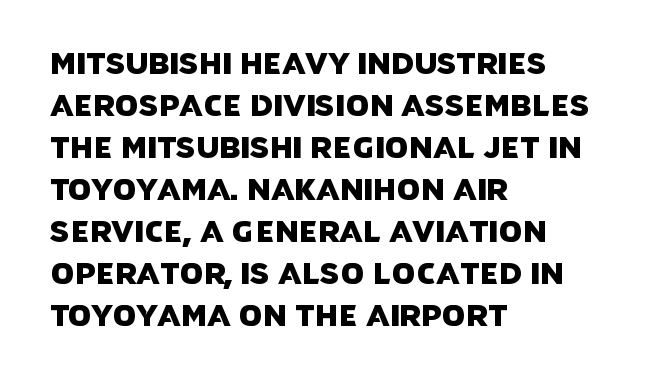
{"serif": "no", "width": "normal", "stroke_contrast": "low", "x_height": "large", "monospaced": "no", "underline": "no", "align": "left", "line_spacing": "normal", "line_spacing_ratio": 1.4, "letter_spacing": "normal", "letter_spacing_em": 0.0, "glyph_px": 30}
